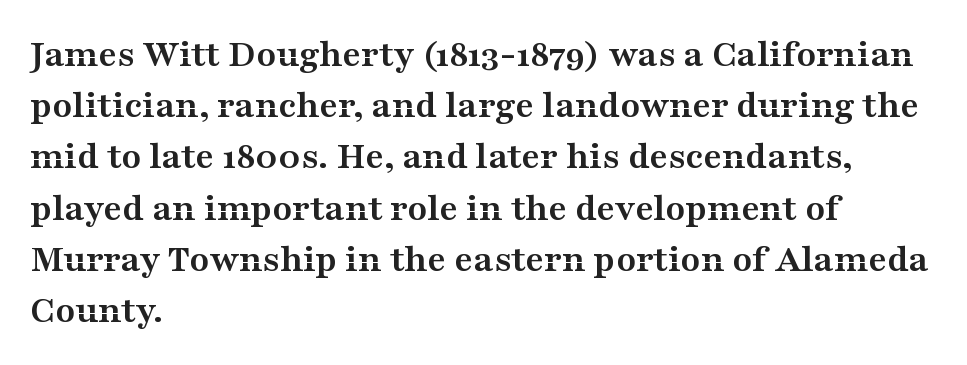
{"serif": "yes", "italic": "no", "bold": "yes", "weight": "semibold", "width": "wide", "stroke_contrast": "medium", "x_height": "medium", "monospaced": "no", "underline": "no", "align": "left", "line_spacing": "normal", "line_spacing_ratio": 1.28, "letter_spacing": "normal", "letter_spacing_em": 0.0, "glyph_px": 40}
